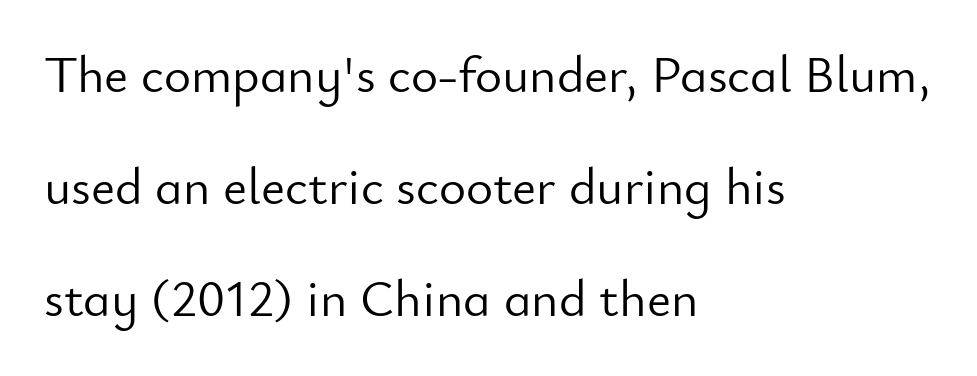
The lettering holds an erect, upright posture throughout. Note the varied advance widths — an 'i' is clearly narrower than an 'm'. The strip under each line holds only bare page. If you drew a ruler down the left edge, every line would touch it. Tracking here is standard; glyphs follow each other at the usual distance. Compared with a typical body face, this is equally light or lighter still.
